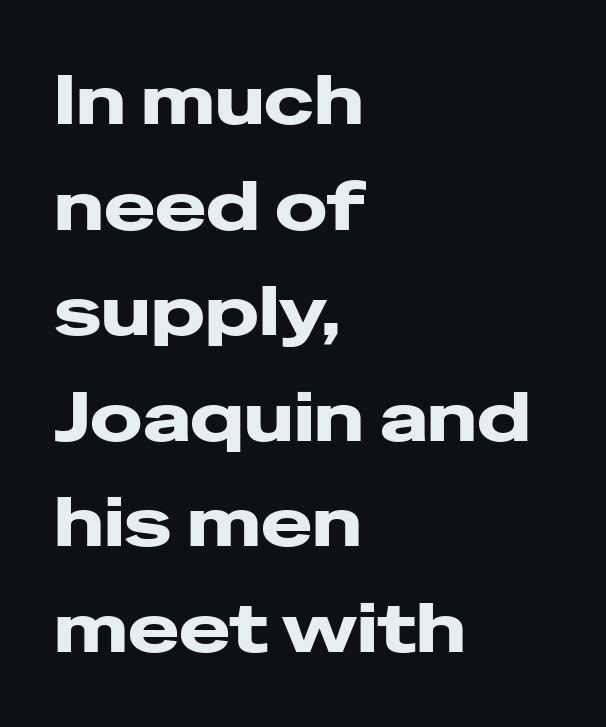
The image shows 69 px wide sans-serif type, upright; set left-aligned, normal line spacing (1.53x), normal letter spacing, not underlined; low stroke contrast and a medium x-height.
